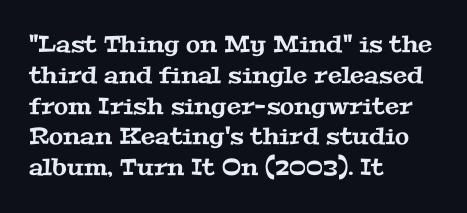
{"underline": "no", "align": "left", "line_spacing": "normal", "line_spacing_ratio": 1.34, "letter_spacing": "normal", "letter_spacing_em": 0.0, "glyph_px": 23}
